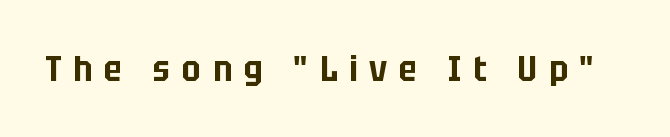
The image shows 36 px condensed sans-serif type, upright; set unusually wide letter spacing (+0.33 em), not underlined; low stroke contrast and a large x-height.
